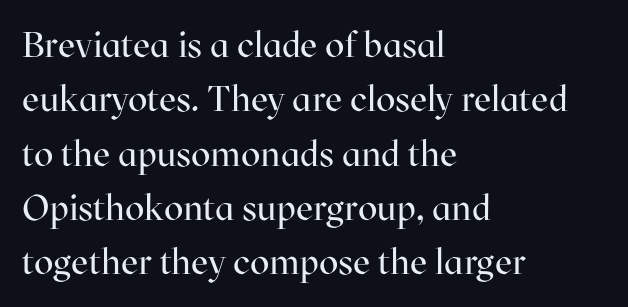
Q: Is the text bold? A: No.
Q: Is the text italic (slanted)? A: No, it is upright.
Q: Is the typeface a serif or a sans-serif typeface? A: Serif.
Q: Is the text underlined? A: No.
Q: How is the paragraph aligned? A: Left-aligned.
Q: Is the spacing between letters normal or unusually wide? A: Normal.
Q: Is the spacing between lines tight, normal or loose? A: Normal.
Q: Width (condensed, normal, or wide)? A: Normal.
Q: Stroke contrast? A: High.
Q: x-height? A: Medium.
Q: Monospaced? A: No.
